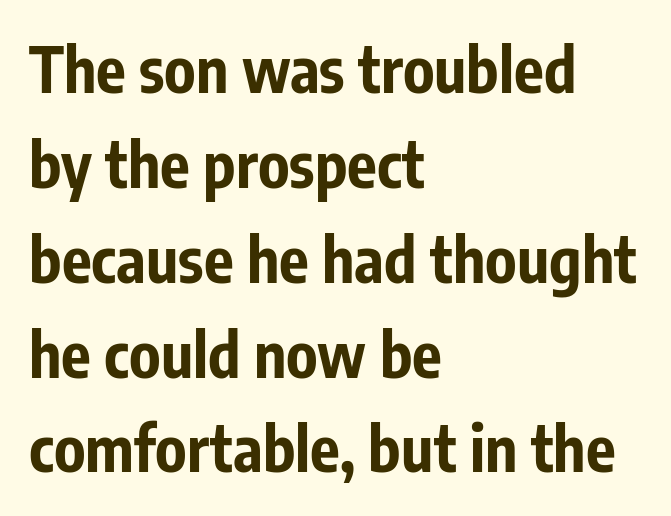
Q: Is the text bold? A: Yes.
Q: Is the text italic (slanted)? A: No, it is upright.
Q: Is the typeface a serif or a sans-serif typeface? A: Sans-serif.
Q: Is the text underlined? A: No.
Q: How is the paragraph aligned? A: Left-aligned.
Q: Is the spacing between letters normal or unusually wide? A: Normal.
Q: Is the spacing between lines tight, normal or loose? A: Normal.
Q: Width (condensed, normal, or wide)? A: Condensed.
Q: Stroke contrast? A: Low.
Q: x-height? A: Medium.
Q: Monospaced? A: No.
